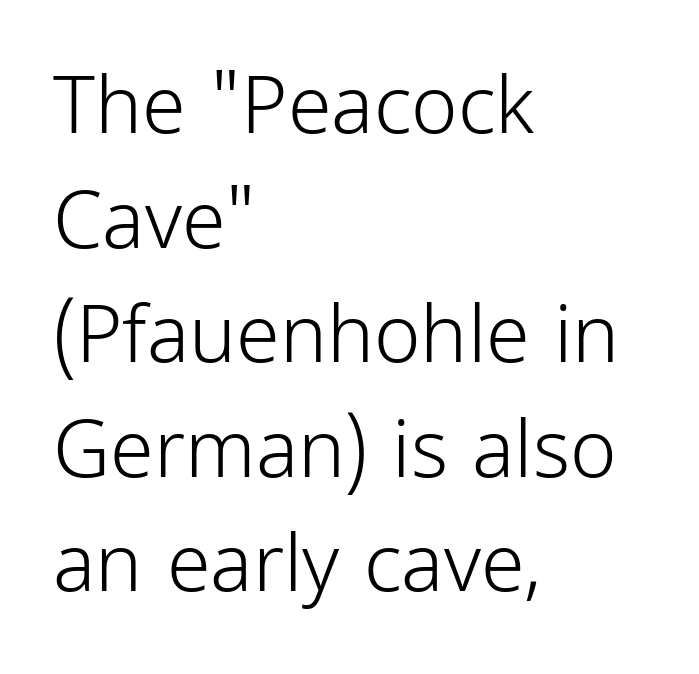
Regarding leading, the lines here are spaced in the standard way. Stems and bowls with no extra thickness — not bold. The specimen reads as upright at a glance. Looks like regular typesetting: each glyph gets only the width it needs. The rendering anchors every line to the left-hand side. These lines are composed in type without serifs.
